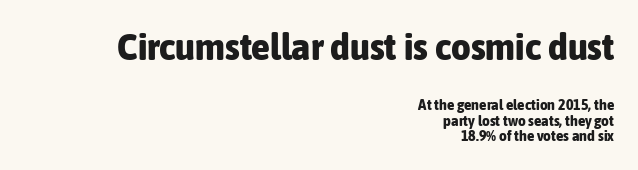
Glance below the letters and you will spot only blank space. When letters stand straight like this, we call the style roman or upright. Type style note: lacks serifs. Closely set lines give the paragraph a compact silhouette.
